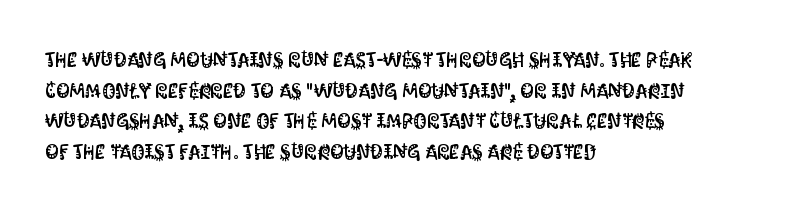
Style check: upright. Quick note: interline space is typical. This sample uses plain, unmodified letter spacing. In CSS terms this would be text-align: left.
